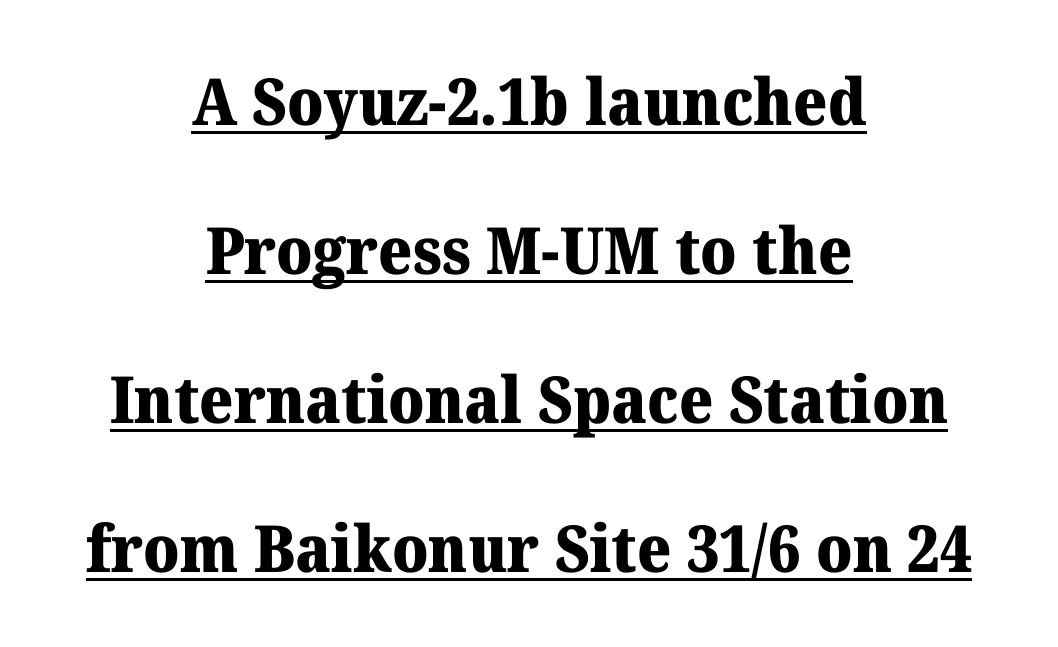
I'd call this a serif setting — the letters wear small feet. Thick stems and heavy bowls — unmistakably bold. The lettering stays uniformly vertical, giving the passage a roman look. Leftover space on each line is divided equally before and after the words. Nothing unusual about the tracking: characters are spaced as the font intends. Honestly, the rows look like they've been pulled way apart.
